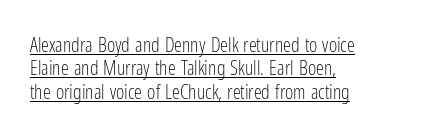
The image shows 20 px text type, upright; set left-aligned, line spacing 1.17x, normal letter spacing, underlined.
